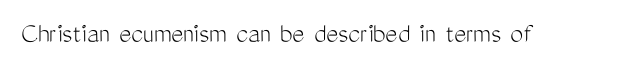
Q: Is the text bold? A: No.
Q: Is the text italic (slanted)? A: No, it is upright.
Q: Is the typeface a serif or a sans-serif typeface? A: Sans-serif.
Q: Is the text underlined? A: No.
Q: Is the spacing between letters normal or unusually wide? A: Normal.
Q: Width (condensed, normal, or wide)? A: Condensed.
Q: Stroke contrast? A: Medium.
Q: x-height? A: Medium.
Q: Monospaced? A: No.
